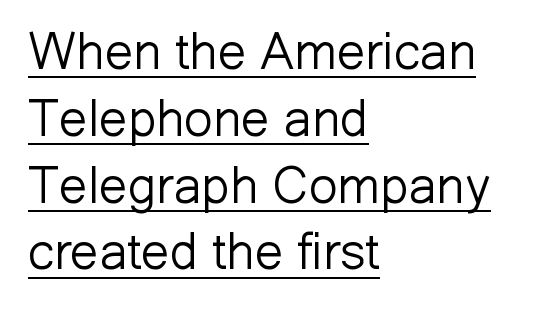
{"serif": "no", "italic": "no", "bold": "no", "weight": "light", "width": "normal", "stroke_contrast": "low", "x_height": "medium", "monospaced": "no", "underline": "yes", "align": "left", "line_spacing": "normal", "line_spacing_ratio": 1.31, "letter_spacing": "normal", "letter_spacing_em": 0.0, "glyph_px": 51}
